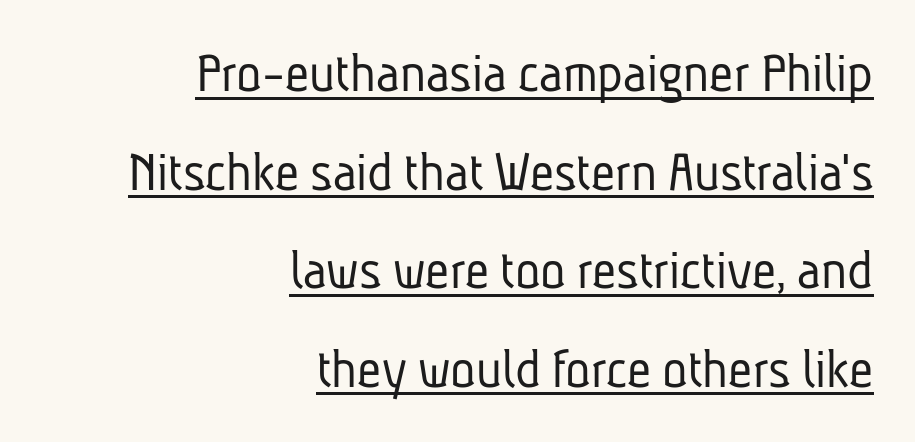
Is there an underline? Yes — a line sits under the letters. The tracking reads as untouched default to a designer's eye. Successive baselines arrive at the customary interval. Casual observation: everything's shoved over to the right. The face used here is proportionally spaced, like ordinary book or web type.
